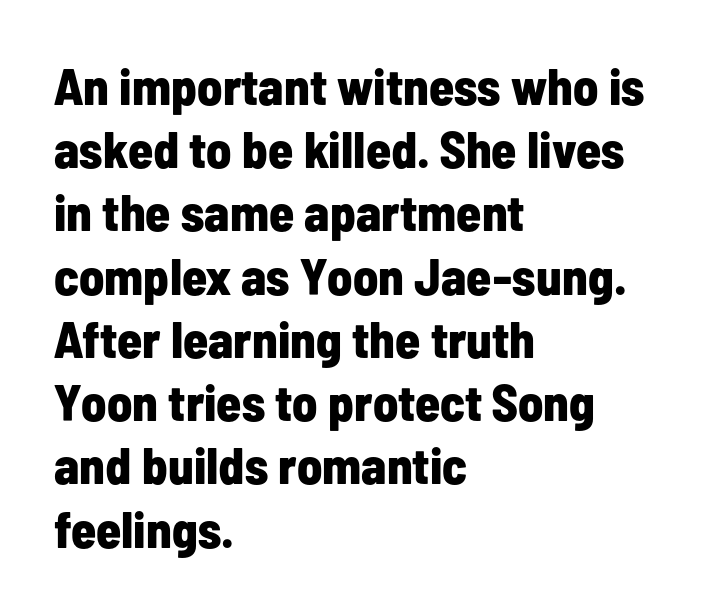
A student would call this left alignment; a typographer would say flush left, rag right. If you drew a line through each stem, it would be perfectly vertical. The area under the type is left untouched. How are the letters spaced? Ordinarily, with no added tracking. Note the varied advance widths — an 'i' is clearly narrower than an 'm'. The strokes are fattened all the way to bold.
